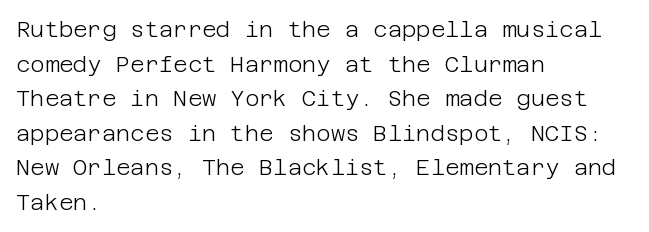
The image shows 22 px text type, upright; set left-aligned, normal line spacing (1.57x), normal letter spacing, not underlined.
